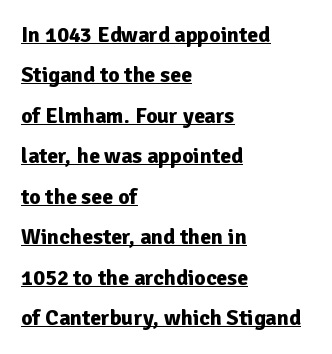
Typesetter's note: full bold, strokes at maximum text heaviness. Line beginnings align vertically; line endings do not. Like a heading marked for emphasis, these lines bear an underscore. Quick note: not italic, upright.
